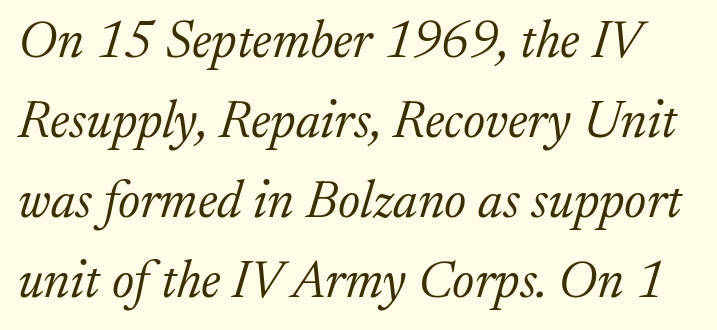
These lines are rendered in a variable-pitch font. The type family on display is of the serif kind. Vertically, the passage feels balanced, rows spaced as you'd expect. The strokes are not fattened; the text isn't bold. Compared with typical body copy, the letter spacing here is the same.
